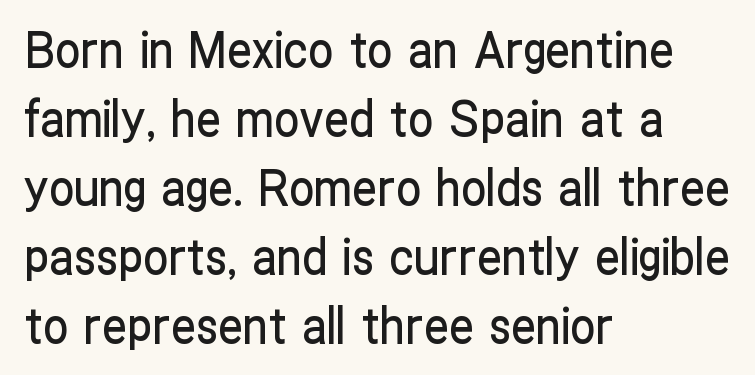
{"serif": "no", "italic": "no", "width": "condensed", "stroke_contrast": "low", "x_height": "medium", "monospaced": "no", "underline": "no", "align": "left", "line_spacing": "normal", "line_spacing_ratio": 1.38, "letter_spacing": "normal", "letter_spacing_em": 0.0, "glyph_px": 50}
